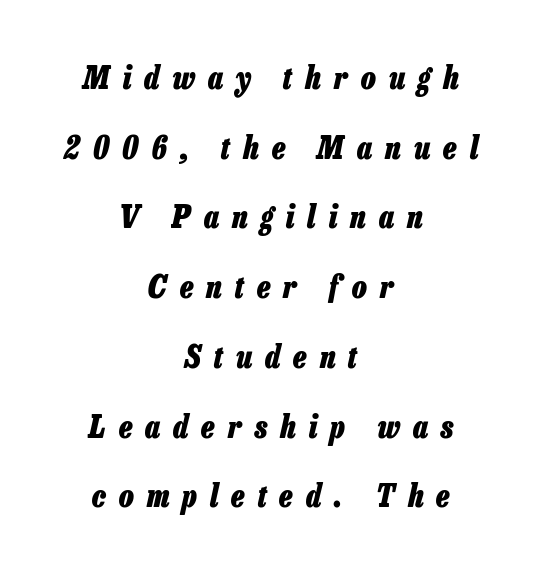
{"italic": "yes", "lean": "right", "slant_degrees": 13, "bold": "yes", "weight": "heavy", "width": "condensed", "stroke_contrast": "low", "x_height": "medium", "monospaced": "no", "underline": "no", "align": "center", "line_spacing": "loose", "line_spacing_ratio": 2.25, "letter_spacing": "wide", "letter_spacing_em": 0.42, "glyph_px": 31}
